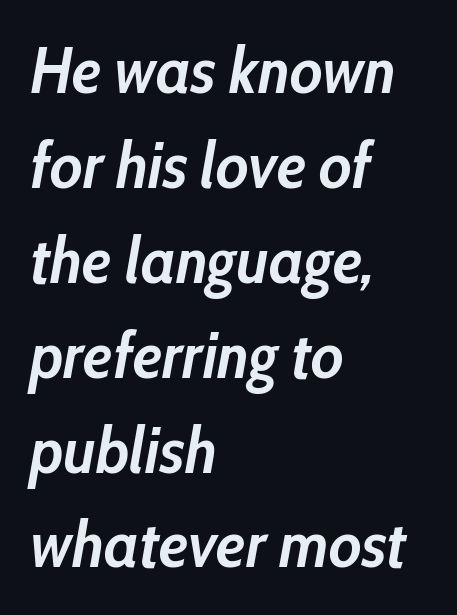
The image shows 65 px semibold, condensed type, italic (leaning right); set left-aligned, normal line spacing (1.46x), normal letter spacing, not underlined; low stroke contrast and a medium x-height.
